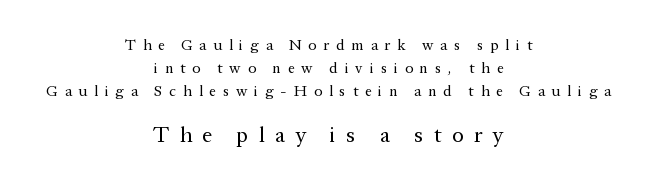
Q: Is the text bold? A: No.
Q: Is the text italic (slanted)? A: No, it is upright.
Q: Is the text underlined? A: No.
Q: How is the paragraph aligned? A: Centered.
Q: Is the spacing between letters normal or unusually wide? A: Unusually wide.
Q: Is the spacing between lines tight, normal or loose? A: Normal.
Q: Which block of text is set in a larger size, the first (top) or the second (bottom)? A: The second (bottom) one.
